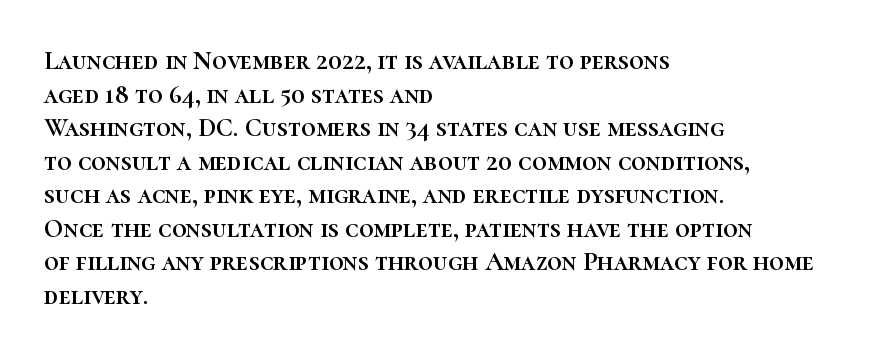
{"italic": "no", "underline": "no", "align": "left", "line_spacing": "normal", "line_spacing_ratio": 1.29, "letter_spacing": "normal", "letter_spacing_em": 0.0, "glyph_px": 26}
